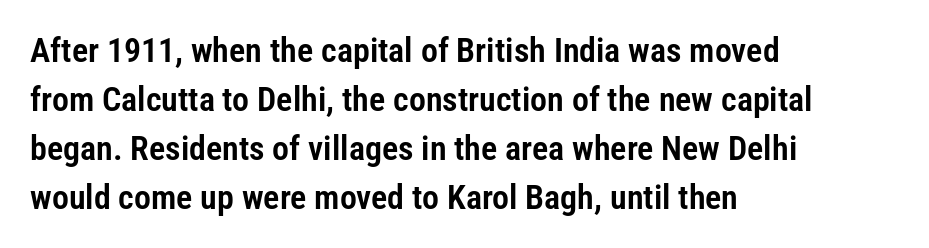
Q: Is the text italic (slanted)? A: No, it is upright.
Q: Is the typeface a serif or a sans-serif typeface? A: Sans-serif.
Q: Is the text underlined? A: No.
Q: How is the paragraph aligned? A: Left-aligned.
Q: Is the spacing between letters normal or unusually wide? A: Normal.
Q: Is the spacing between lines tight, normal or loose? A: Normal.
Q: Width (condensed, normal, or wide)? A: Condensed.
Q: Stroke contrast? A: Low.
Q: x-height? A: Medium.
Q: Monospaced? A: No.
